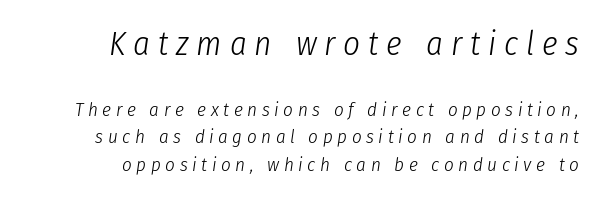
{"italic": "yes", "lean": "right", "slant_degrees": 8, "bold": "no", "weight": "light", "width": "condensed", "stroke_contrast": "low", "x_height": "medium", "monospaced": "no", "underline": "no", "align": "right", "line_spacing": "normal", "line_spacing_ratio": 1.44, "letter_spacing": "wide", "letter_spacing_em": 0.24, "larger_block": "first", "size_ratio": 1.74, "glyph_px": 33}
